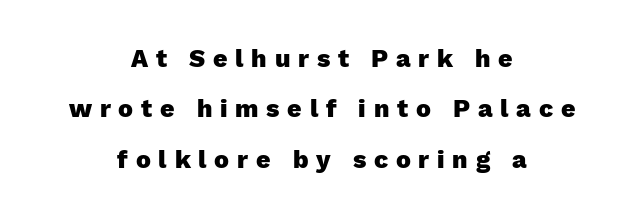
{"italic": "no", "bold": "yes", "underline": "no", "align": "center", "line_spacing": "loose", "line_spacing_ratio": 2.02, "letter_spacing": "wide", "letter_spacing_em": 0.31, "glyph_px": 25}
